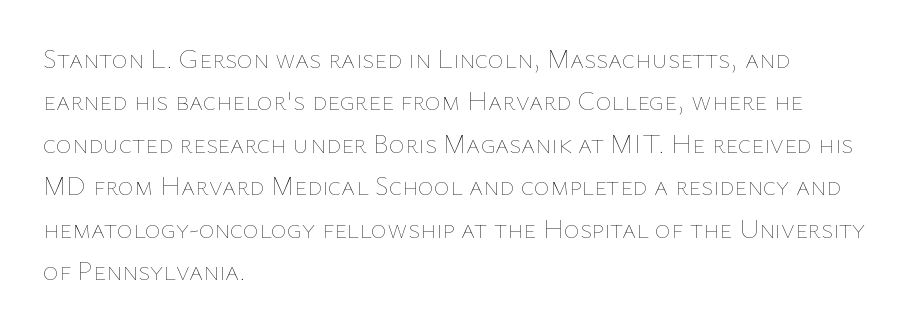
Q: Is the text bold? A: No.
Q: Is the text italic (slanted)? A: No, it is upright.
Q: Is the text underlined? A: No.
Q: How is the paragraph aligned? A: Left-aligned.
Q: Is the spacing between letters normal or unusually wide? A: Normal.
Q: Is the spacing between lines tight, normal or loose? A: Normal.
